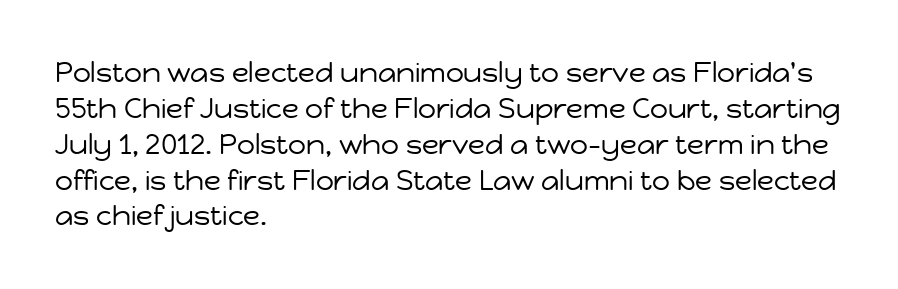
Looks like regular typesetting: each glyph gets only the width it needs. Compared with a typical body face, this is equally light or lighter still. Regarding leading, the lines here are spaced in the standard way. Short and long lines alike share a common starting point at left. Regarding serifs, this sample does without them.
